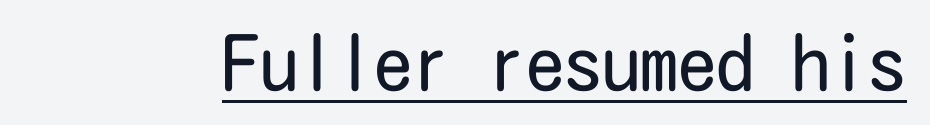
The image shows 76 px regular-weight, condensed sans-serif type, upright; set normal letter spacing, underlined; low stroke contrast and a medium x-height.
